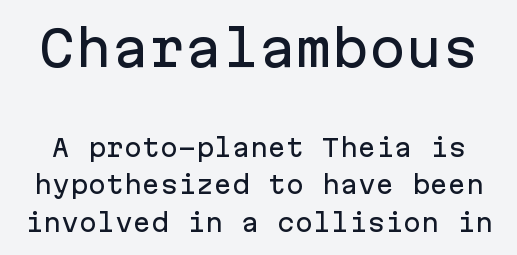
This rendering features lettering with no underline. The upper block of text is set noticeably larger than the block beneath it. Rows of type keep a routine distance in the vertical direction. Here the designer chose a console-style face with uniform glyph widths. This rendering leaves character spacing at its baseline value. The typeface chosen for these lines omits serifs.
